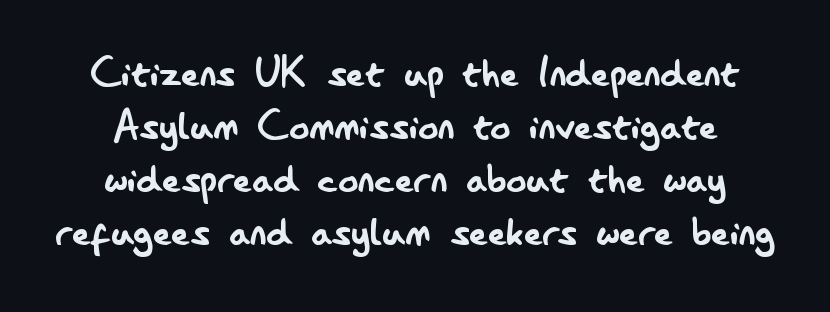
{"serif": "no", "italic": "no", "bold": "no", "weight": "regular", "width": "condensed", "stroke_contrast": "low", "x_height": "small", "monospaced": "no", "underline": "no", "line_spacing": "tight", "line_spacing_ratio": 1.06, "letter_spacing": "normal", "letter_spacing_em": 0.0, "glyph_px": 50}
